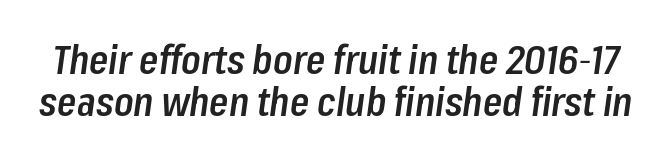
Inter-character spacing is left at the font's built-in metrics. Character widths vary here, with narrow letters taking less room than wide ones. The rendering uses a semibold face; strokes are thickened but not to full bold. Leading is clearly below the norm, producing a dense column.
